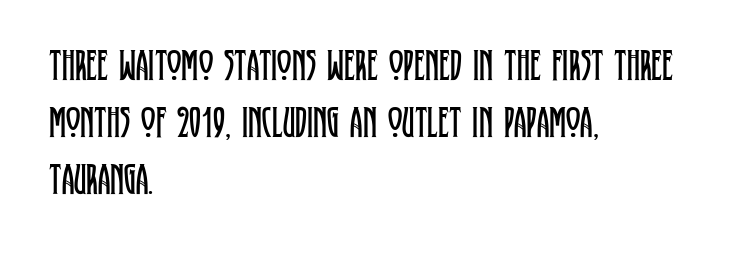
In terms of leading, this rendering sits right in the middle. Style check: upright. No word sits above an underline. The type family on display is of the serif kind. Casual observation: everything's shoved over to the left. Stem width sits at or under what a default text font uses.
